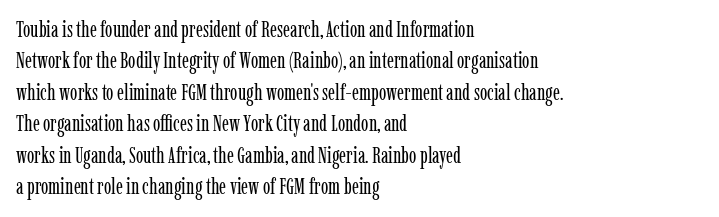
{"italic": "no", "bold": "no", "underline": "no", "align": "left", "line_spacing": "normal", "line_spacing_ratio": 1.43, "letter_spacing": "normal", "letter_spacing_em": 0.0, "glyph_px": 22}
